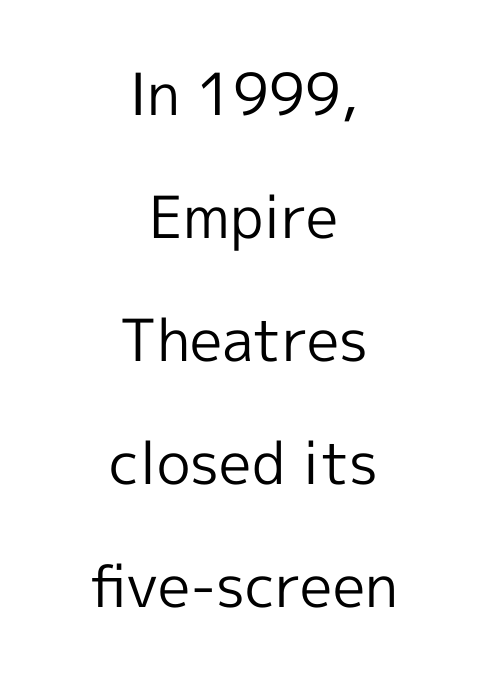
{"serif": "no", "italic": "no", "bold": "no", "weight": "regular", "width": "normal", "x_height": "medium", "monospaced": "no", "underline": "no", "align": "center", "line_spacing": "loose", "line_spacing_ratio": 2.12, "letter_spacing": "normal", "letter_spacing_em": 0.0, "glyph_px": 58}
